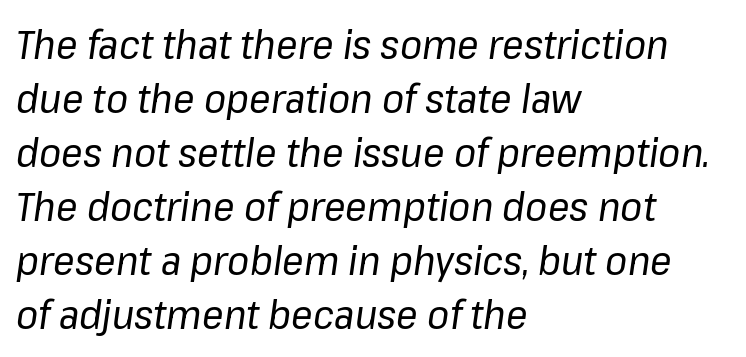
Q: Is the text bold? A: No.
Q: Is the text italic (slanted)? A: Yes, it leans right by about 8 degrees.
Q: Is the text underlined? A: No.
Q: How is the paragraph aligned? A: Left-aligned.
Q: Is the spacing between letters normal or unusually wide? A: Normal.
Q: Is the spacing between lines tight, normal or loose? A: Normal.
Q: Width (condensed, normal, or wide)? A: Normal.
Q: Stroke contrast? A: Low.
Q: x-height? A: Medium.
Q: Monospaced? A: No.
